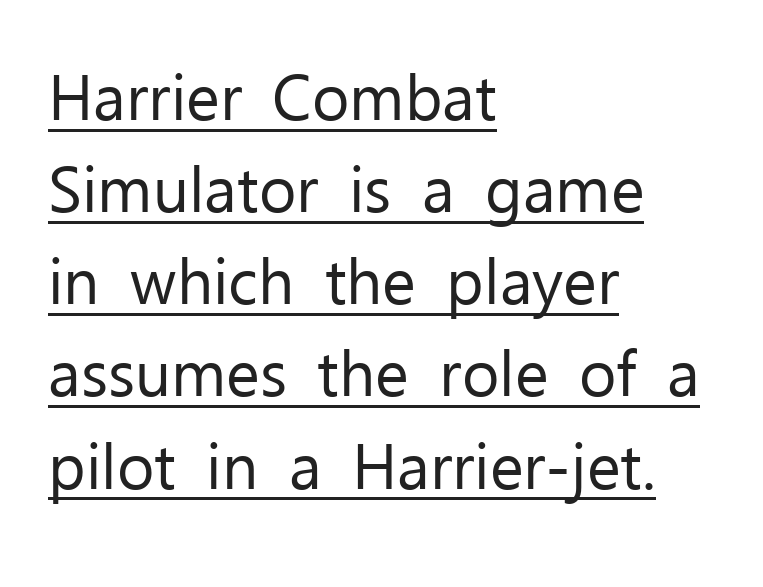
The image shows 64 px regular-weight sans-serif type, upright; set left-aligned, normal line spacing (1.44x), normal letter spacing, underlined; low stroke contrast and a medium x-height.
